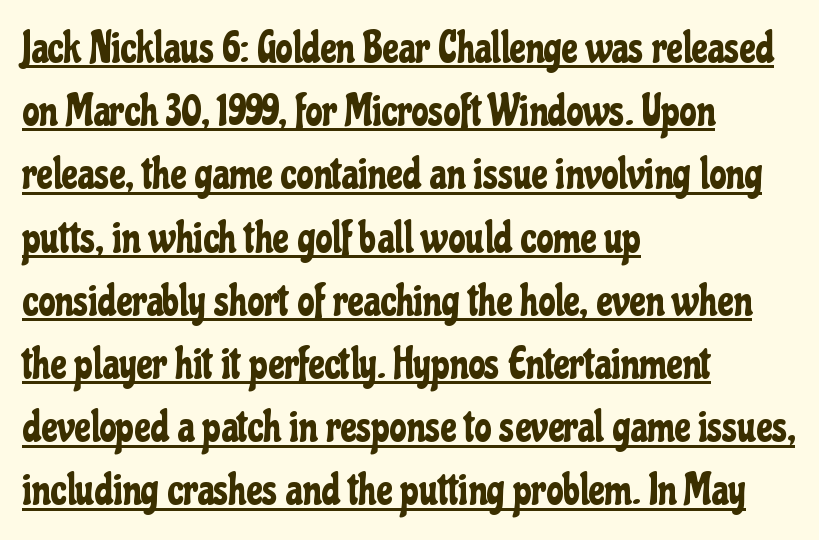
{"serif": "no", "italic": "no", "width": "condensed", "stroke_contrast": "low", "x_height": "medium", "monospaced": "no", "underline": "yes", "align": "left", "line_spacing": "normal", "line_spacing_ratio": 1.47, "letter_spacing": "normal", "letter_spacing_em": 0.0, "glyph_px": 43}
